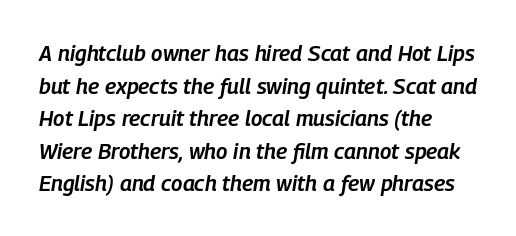
Q: Is the text bold? A: Semi-bold.
Q: Is the text italic (slanted)? A: Yes, it leans right by about 9 degrees.
Q: Is the text underlined? A: No.
Q: How is the paragraph aligned? A: Left-aligned.
Q: Is the spacing between letters normal or unusually wide? A: Normal.
Q: Is the spacing between lines tight, normal or loose? A: Normal.
